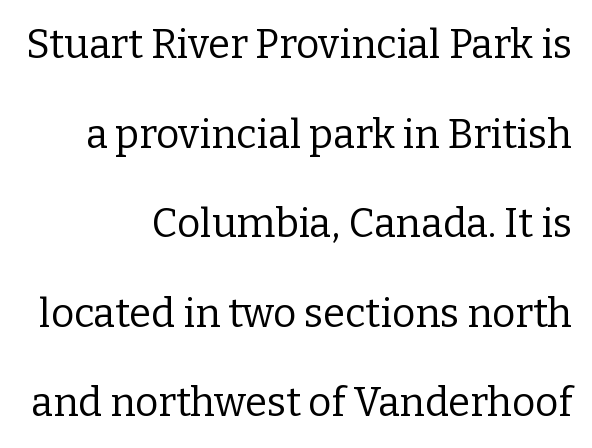
{"serif": "yes", "italic": "no", "bold": "no", "weight": "regular", "width": "normal", "stroke_contrast": "low", "x_height": "medium", "monospaced": "no", "underline": "no", "align": "right", "line_spacing": "loose", "line_spacing_ratio": 2.24, "letter_spacing": "normal", "letter_spacing_em": 0.0, "glyph_px": 40}
